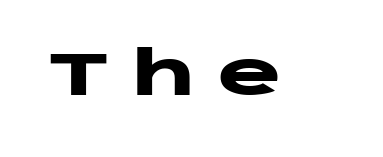
Q: Is the text bold? A: Yes.
Q: Is the text italic (slanted)? A: No, it is upright.
Q: Is the typeface a serif or a sans-serif typeface? A: Sans-serif.
Q: Is the text underlined? A: No.
Q: Is the spacing between letters normal or unusually wide? A: Unusually wide.
Q: Width (condensed, normal, or wide)? A: Wide.
Q: Stroke contrast? A: Low.
Q: x-height? A: Large.
Q: Monospaced? A: No.
